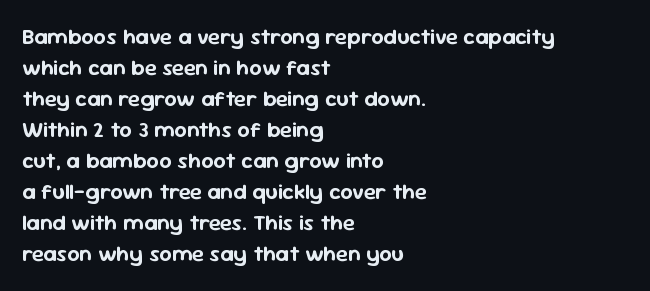
{"italic": "no", "underline": "no", "align": "left", "line_spacing": "normal", "line_spacing_ratio": 1.41, "letter_spacing": "normal", "letter_spacing_em": 0.0, "glyph_px": 22}
